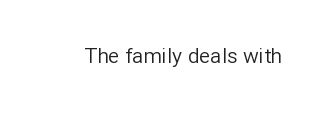
The image shows 21 px text type, upright; set normal letter spacing, not underlined.
